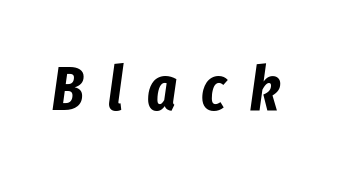
{"italic": "yes", "lean": "right", "slant_degrees": 8, "bold": "yes", "weight": "bold", "width": "condensed", "stroke_contrast": "low", "x_height": "medium", "monospaced": "no", "underline": "no", "letter_spacing": "wide", "letter_spacing_em": 0.39, "glyph_px": 62}
